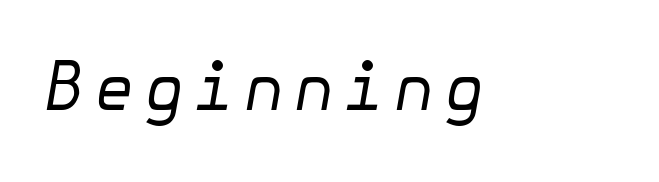
The image shows 66 px regular-weight type, italic (leaning right); set not underlined; low stroke contrast and a medium x-height.
